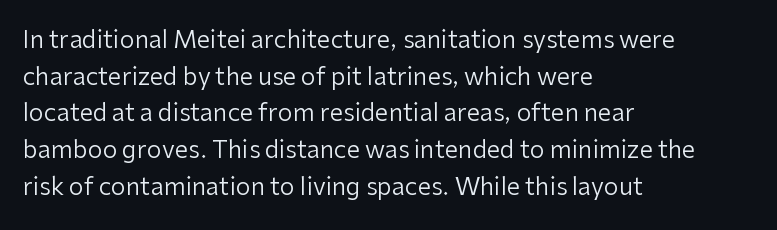
The image shows 24 px text type, upright; set left-aligned, normal line spacing (1.53x), normal letter spacing, not underlined.
